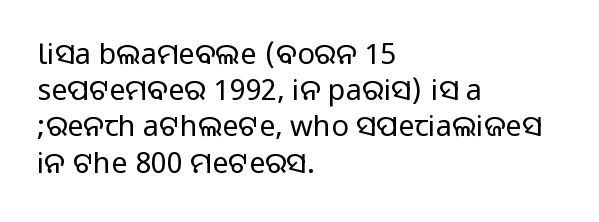
Short and long lines alike share a common starting point at left. Italic: no, the glyphs are upright roman. No word sits above an underline. This sample has the flowing, uneven cadence of proportional lettering.
